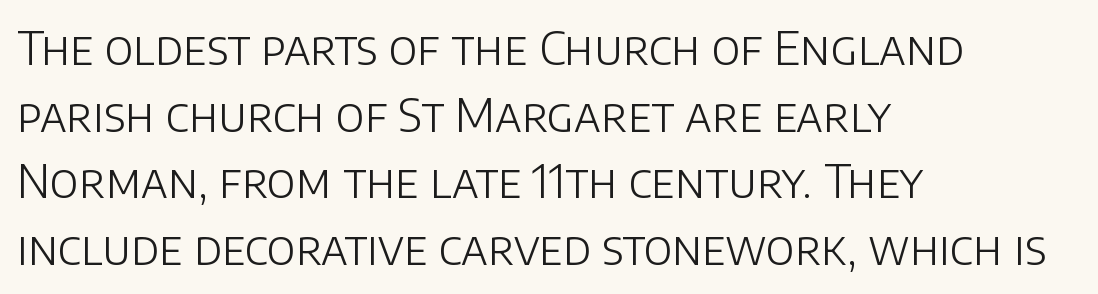
Counters stay open thanks to moderate or lighter strokes. Inter-character spacing is left at the font's built-in metrics. Ordinary non-slanted type is in use. A student would call this left alignment; a typographer would say flush left, rag right. Reading down the column, the eye jumps a familiar distance to each next line.
